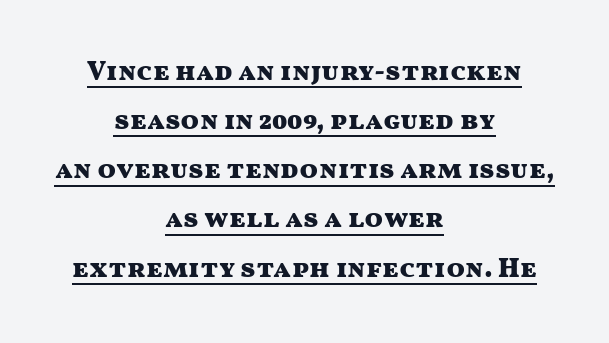
The image shows 27 px bold type, upright; set centered, line spacing 1.82x, normal letter spacing, underlined.
